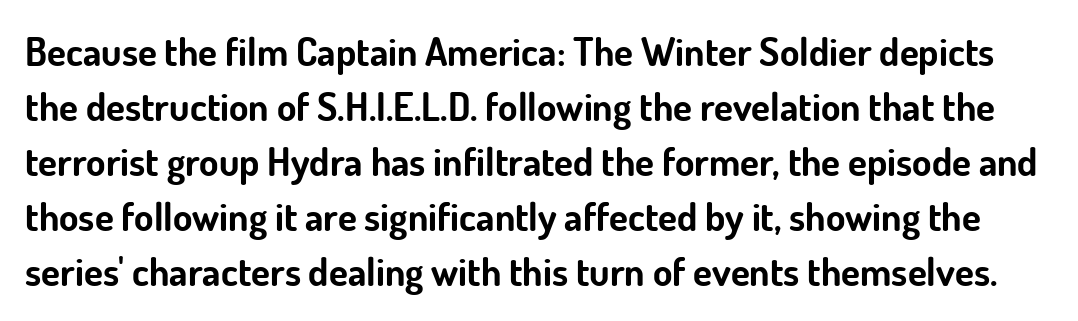
Spacing between characters is what you'd get straight out of the box. The space between consecutive lines is moderate. The letters are bold, with thick, heavy strokes. Italic? Not at all — the glyphs are vertical. Look at the bottom of the vertical strokes: they stop flat, with no serifs.
